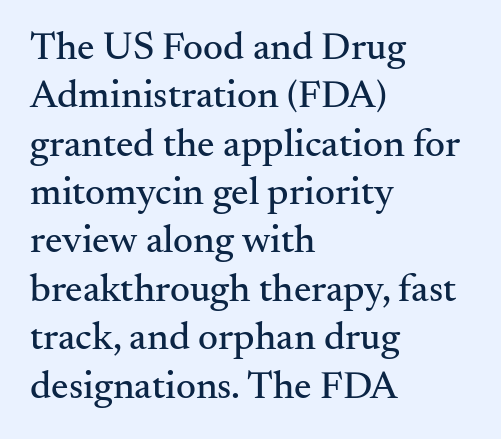
The image shows 39 px serif type, upright; set left-aligned, line spacing 1.24x, normal letter spacing, not underlined; medium stroke contrast and a small x-height.
